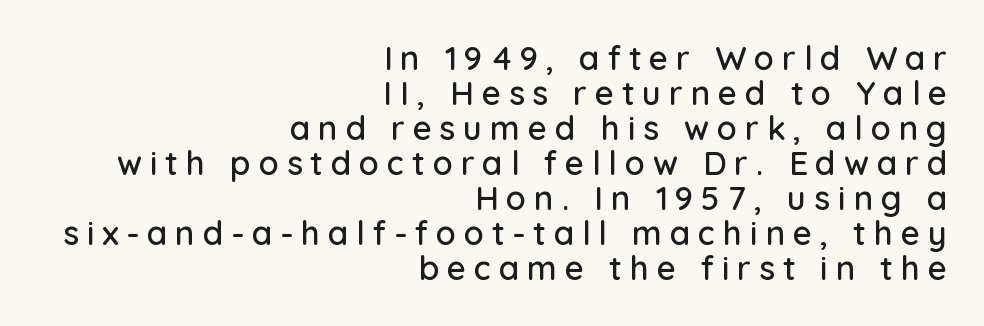
Proportional: the letters do not fall into vertical columns. Here the glyphs are tracked loosely, breaking word shapes into spaced letters. If you measured baseline to baseline, you'd find a short distance. A bare baseline throughout the passage. Grotesque or geometric, the face here clearly has no serifs.
